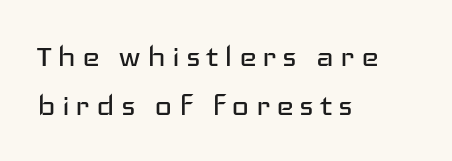
Weight: in the light-to-regular range. Do the characters align in a grid? No, the font is proportional. Posture: straight, roman, zero tilt. The glyphs are unaccompanied by any horizontal stroke below them. I'd call this a sans setting — the letters go barefoot. Alignment: flush left.
